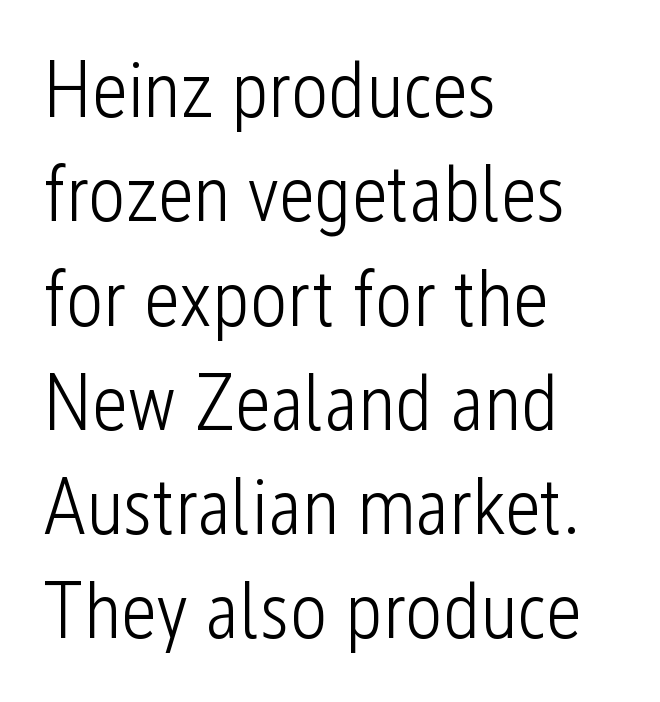
The image shows 79 px light, condensed sans-serif type, upright; set left-aligned, normal line spacing (1.32x), normal letter spacing, not underlined; low stroke contrast and a medium x-height.
